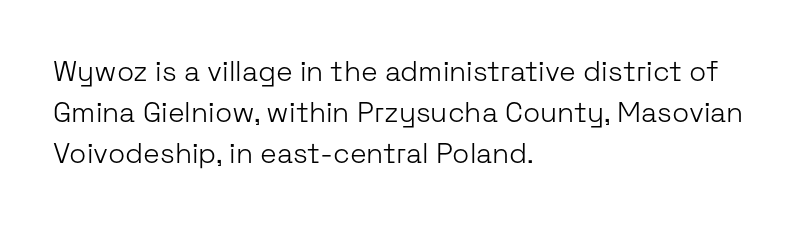
Q: Is the text bold? A: No.
Q: Is the text italic (slanted)? A: No, it is upright.
Q: Is the typeface a serif or a sans-serif typeface? A: Sans-serif.
Q: Is the text underlined? A: No.
Q: How is the paragraph aligned? A: Left-aligned.
Q: Is the spacing between letters normal or unusually wide? A: Normal.
Q: Is the spacing between lines tight, normal or loose? A: Normal.
Q: Width (condensed, normal, or wide)? A: Normal.
Q: Stroke contrast? A: Low.
Q: x-height? A: Medium.
Q: Monospaced? A: No.
